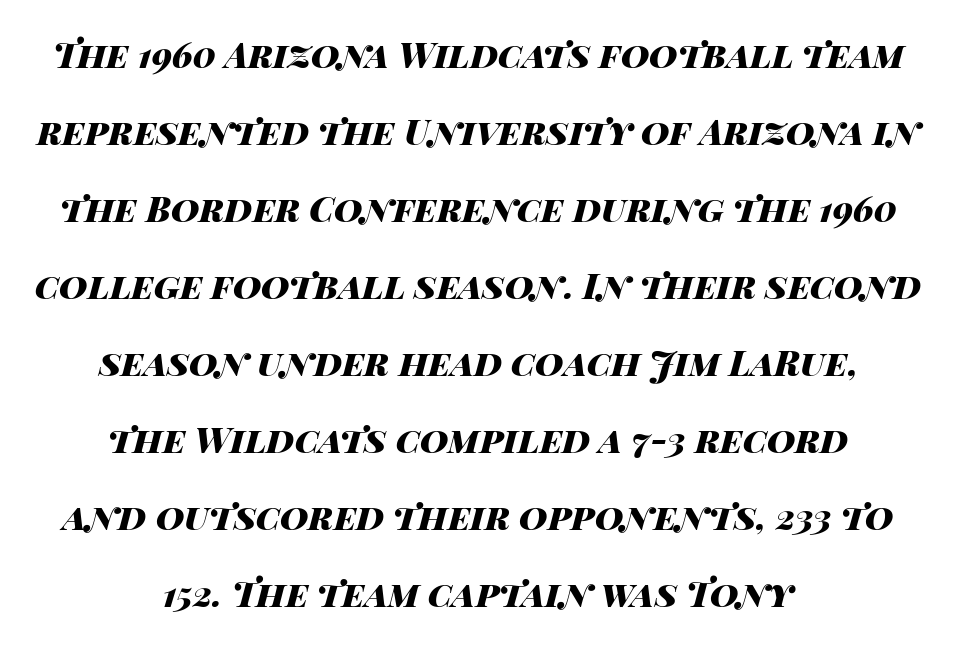
The face used here is proportionally spaced, like ordinary book or web type. The letterforms sit shoulder to shoulder at normal distance. The passage shown is not underscored anywhere. You can tell it's italic because the verticals aren't actually vertical. The font is running at its bold setting. The typesetter chose a symmetrical, centered arrangement here.
